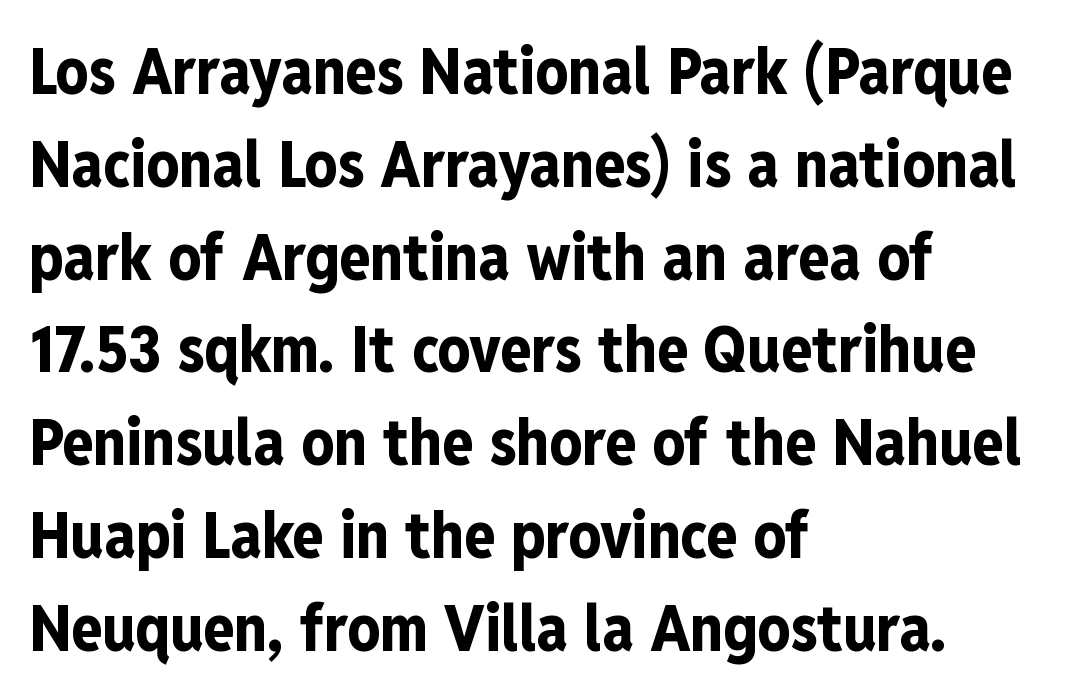
{"serif": "no", "italic": "no", "bold": "yes", "weight": "bold", "width": "condensed", "stroke_contrast": "low", "x_height": "medium", "monospaced": "no", "underline": "no", "align": "left", "line_spacing": "normal", "line_spacing_ratio": 1.45, "letter_spacing": "normal", "letter_spacing_em": 0.0, "glyph_px": 64}
